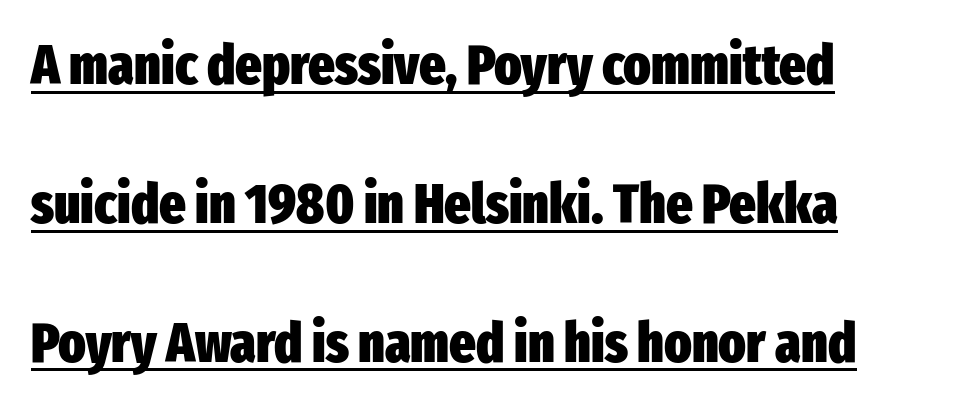
{"serif": "no", "italic": "no", "bold": "yes", "weight": "heavy", "width": "condensed", "stroke_contrast": "low", "x_height": "medium", "monospaced": "no", "underline": "yes", "line_spacing": "loose", "line_spacing_ratio": 2.48, "letter_spacing": "normal", "letter_spacing_em": 0.0, "glyph_px": 56}
